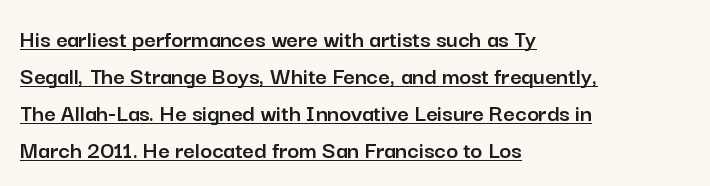
{"italic": "no", "underline": "yes", "align": "left", "line_spacing": "normal", "line_spacing_ratio": 1.48, "letter_spacing": "normal", "letter_spacing_em": 0.0, "glyph_px": 25}
